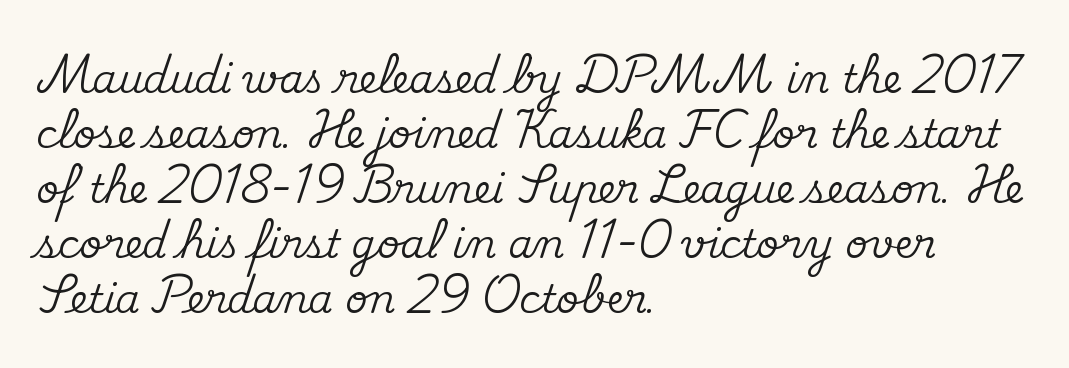
The paragraph has a hard left edge and a soft right edge. If you measured baseline to baseline, you'd find a middling distance. A typesetter would call this proportional, since set widths differ per character. The zone under the glyphs is completely vacant. Caption: standard tracking, unaltered.
